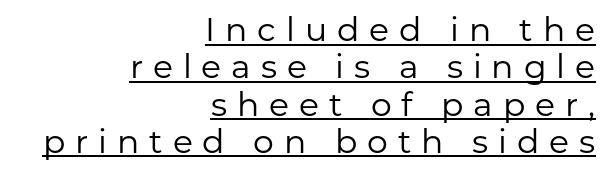
{"serif": "no", "italic": "no", "bold": "no", "weight": "regular", "width": "normal", "stroke_contrast": "low", "x_height": "medium", "monospaced": "no", "underline": "yes", "align": "right", "line_spacing": "tight", "line_spacing_ratio": 1.13, "letter_spacing": "wide", "letter_spacing_em": 0.3, "glyph_px": 33}
